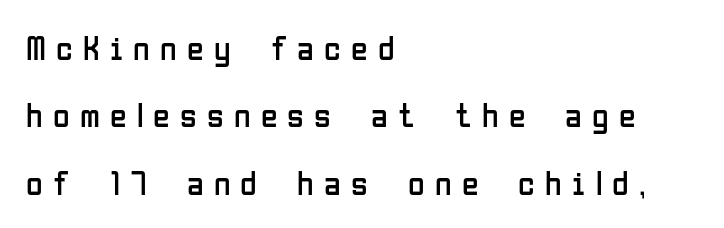
{"serif": "no", "italic": "no", "bold": "no", "weight": "regular", "width": "condensed", "stroke_contrast": "low", "x_height": "medium", "monospaced": "no", "underline": "no", "align": "left", "line_spacing": "loose", "line_spacing_ratio": 1.98, "letter_spacing": "wide", "letter_spacing_em": 0.3, "glyph_px": 34}
